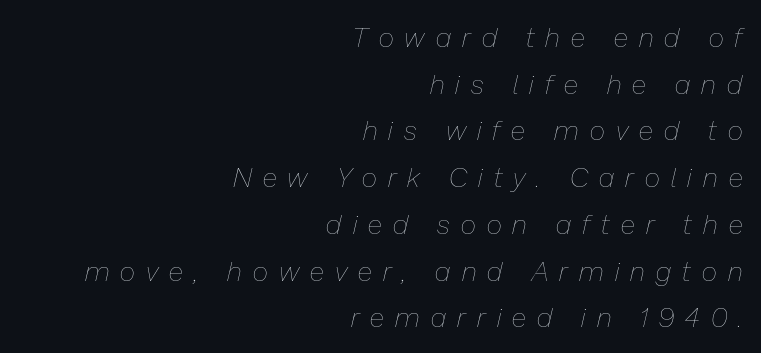
{"italic": "yes", "lean": "right", "slant_degrees": 13, "bold": "no", "underline": "no", "align": "right", "line_spacing_ratio": 1.73, "letter_spacing": "wide", "letter_spacing_em": 0.42, "glyph_px": 27}
